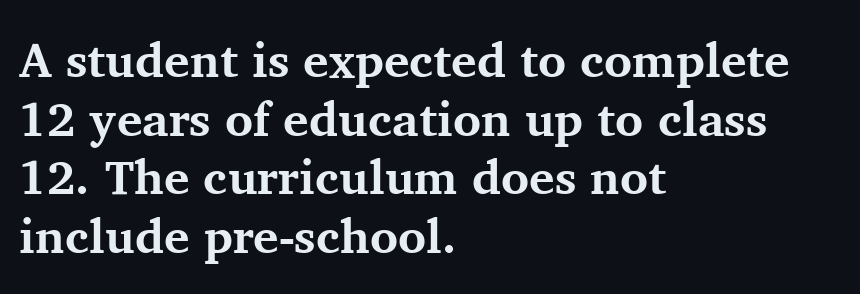
{"serif": "yes", "italic": "no", "bold": "yes", "weight": "bold", "width": "normal", "stroke_contrast": "medium", "x_height": "medium", "monospaced": "no", "underline": "no", "align": "left", "line_spacing_ratio": 1.22, "letter_spacing": "normal", "letter_spacing_em": 0.0, "glyph_px": 48}
